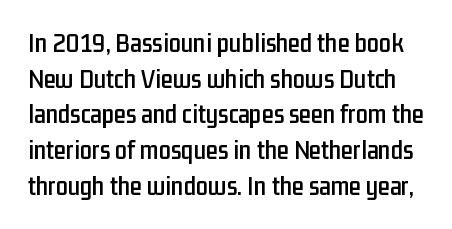
{"italic": "no", "underline": "no", "line_spacing": "normal", "line_spacing_ratio": 1.32, "letter_spacing": "normal", "letter_spacing_em": 0.0, "glyph_px": 27}
